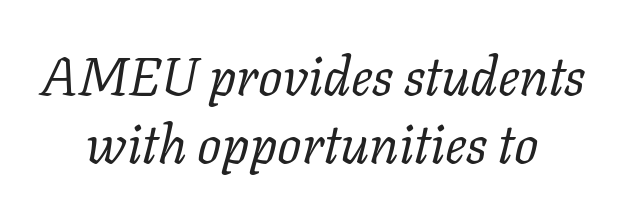
{"serif": "yes", "italic": "yes", "lean": "right", "slant_degrees": 11, "bold": "no", "weight": "regular", "width": "normal", "stroke_contrast": "low", "x_height": "medium", "monospaced": "no", "underline": "no", "align": "center", "line_spacing": "normal", "line_spacing_ratio": 1.26, "letter_spacing": "normal", "letter_spacing_em": 0.0, "glyph_px": 54}
